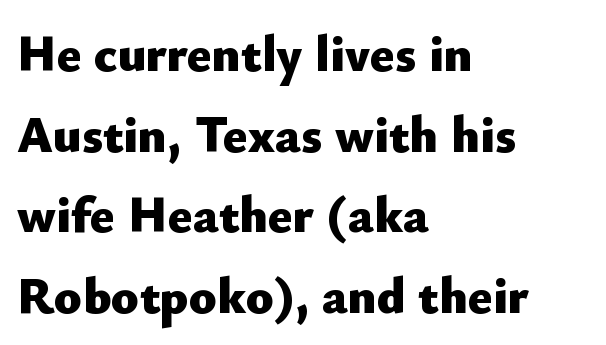
The passage shown is typeset with a sans-serif family. Honestly, the row spacing looks completely unremarkable. This sample is left-justified, so line endings fall wherever the words run out. Style check: upright.
